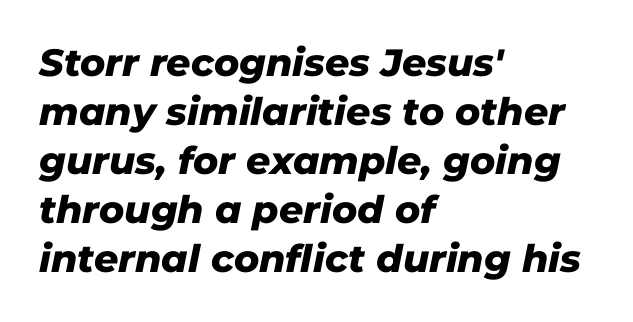
The image shows 38 px heavy type, italic (leaning right); set left-aligned, normal line spacing (1.29x), normal letter spacing, not underlined; low stroke contrast and a medium x-height.
